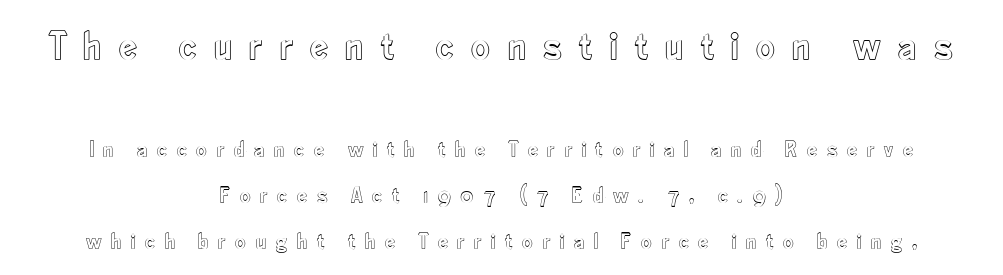
Q: Is the text italic (slanted)? A: No, it is upright.
Q: Is the text underlined? A: No.
Q: How is the paragraph aligned? A: Centered.
Q: Is the spacing between letters normal or unusually wide? A: Unusually wide.
Q: Is the spacing between lines tight, normal or loose? A: Loose.
Q: Which block of text is set in a larger size, the first (top) or the second (bottom)? A: The first (top) one.
Q: Width (condensed, normal, or wide)? A: Condensed.
Q: x-height? A: Small.
Q: Monospaced? A: No.
